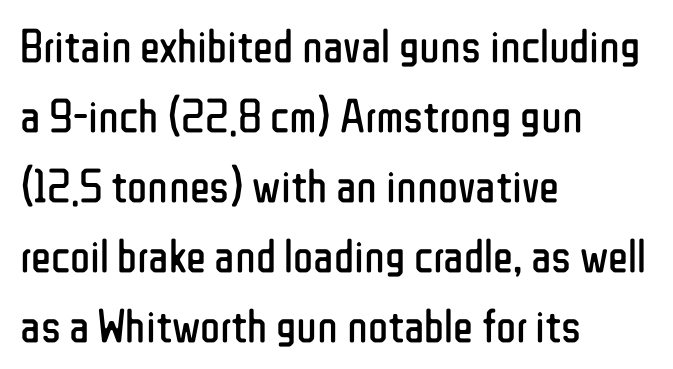
The image shows 47 px regular-weight, condensed sans-serif type, upright; set left-aligned, normal line spacing (1.49x), normal letter spacing, not underlined; low stroke contrast and a medium x-height.
